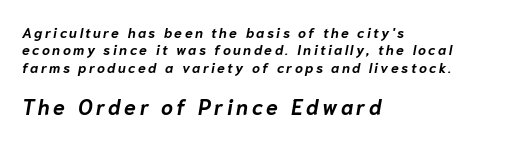
The image shows 21 px bold type, italic (leaning right); set left-aligned, normal line spacing (1.25x), not underlined; the second (bottom) block is 1.5x larger.
